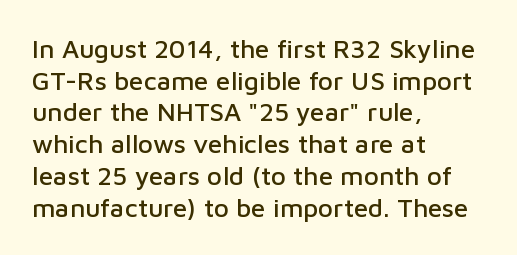
Q: Is the text italic (slanted)? A: No, it is upright.
Q: Is the text underlined? A: No.
Q: How is the paragraph aligned? A: Left-aligned.
Q: Is the spacing between letters normal or unusually wide? A: Normal.
